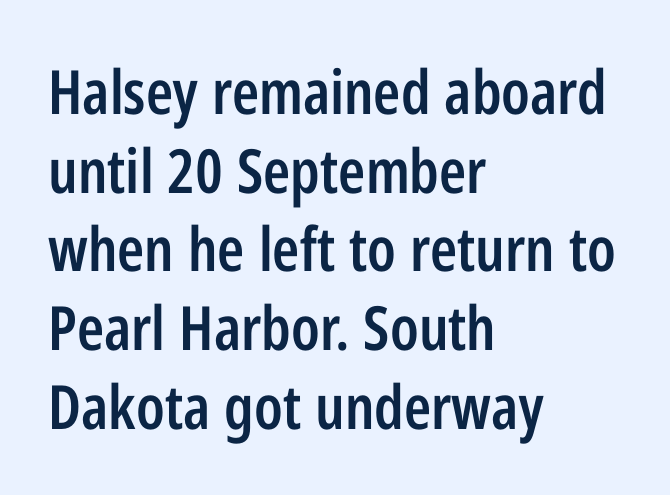
Normally led — the rows are evenly, conventionally spaced. The rendering anchors every line to the left-hand side. Do the letters lean? They stand straight. Typographically, this falls in the sans-serif category.
